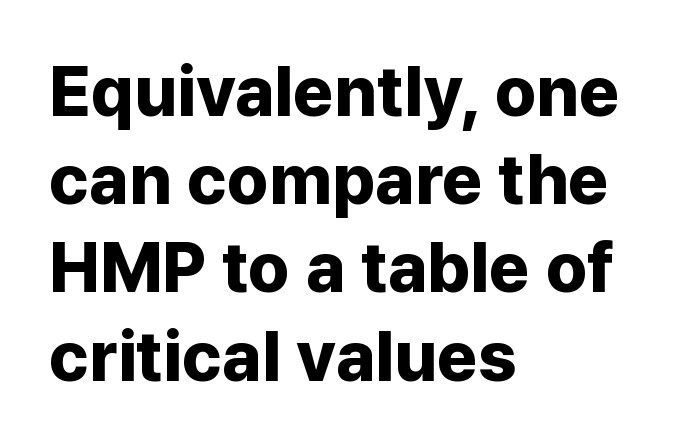
Is this a fixed-width face? No — the glyphs have proportional, varying widths. Any mark beneath the type? The region is blank. This sample uses a sans-serif face. How are the letters spaced? Ordinarily, with no added tracking.
